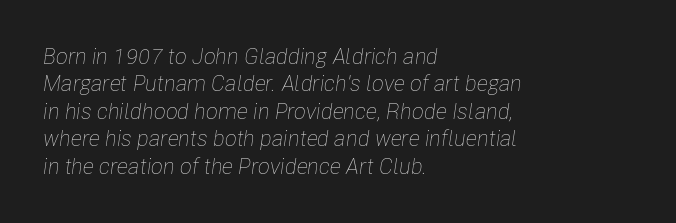
Q: Is the text bold? A: No.
Q: Is the text italic (slanted)? A: Yes, it leans right by about 8 degrees.
Q: Is the text underlined? A: No.
Q: How is the paragraph aligned? A: Left-aligned.
Q: Is the spacing between letters normal or unusually wide? A: Normal.
Q: Is the spacing between lines tight, normal or loose? A: Normal.
